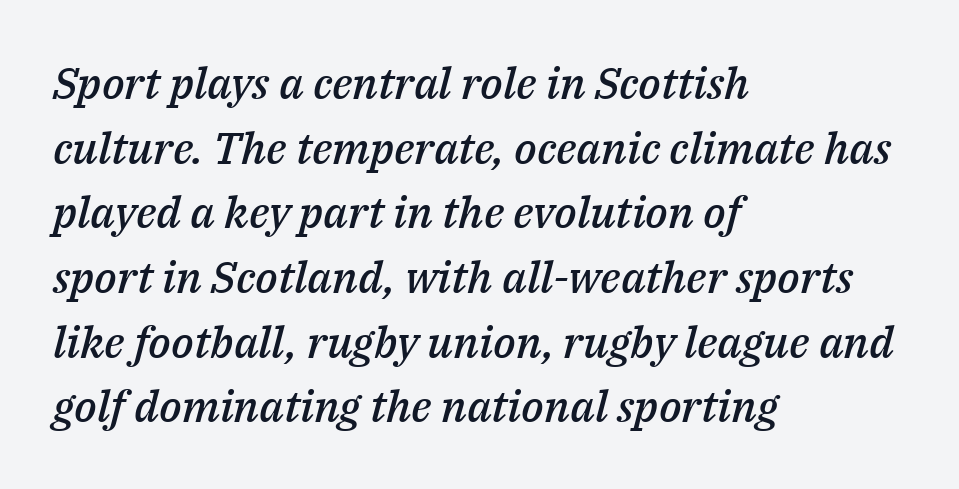
Q: Is the text bold? A: Semi-bold.
Q: Is the text italic (slanted)? A: Yes, it leans right by about 14 degrees.
Q: Is the text underlined? A: No.
Q: How is the paragraph aligned? A: Left-aligned.
Q: Is the spacing between letters normal or unusually wide? A: Normal.
Q: Is the spacing between lines tight, normal or loose? A: Normal.
Q: Width (condensed, normal, or wide)? A: Normal.
Q: Stroke contrast? A: Medium.
Q: x-height? A: Medium.
Q: Monospaced? A: No.
